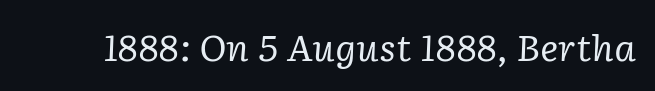
{"serif": "yes", "italic": "yes", "lean": "right", "slant_degrees": 2, "bold": "no", "weight": "regular", "width": "normal", "stroke_contrast": "low", "x_height": "medium", "monospaced": "no", "underline": "no", "letter_spacing": "normal", "letter_spacing_em": 0.0, "glyph_px": 35}
